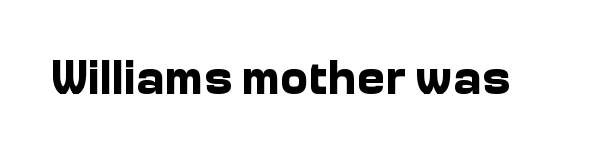
Letterform terminals end flat and unadorned throughout the passage. The gaps between neighbouring characters are ordinary and unremarkable. Each letter keeps its own natural width here, so spacing adapts to shape. Quick note: underline off. Heavy-handed strokes throughout: this text is bold. Posture: straight, roman, zero tilt.
